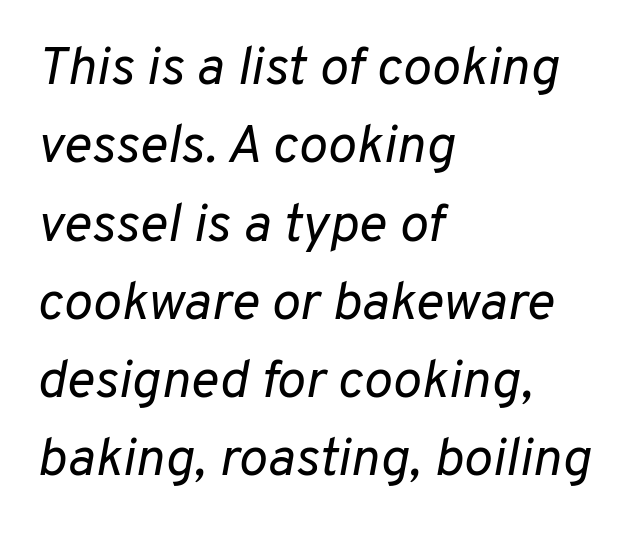
{"italic": "yes", "lean": "right", "slant_degrees": 10, "bold": "no", "weight": "regular", "width": "normal", "stroke_contrast": "low", "x_height": "medium", "monospaced": "no", "underline": "no", "align": "left", "line_spacing": "normal", "line_spacing_ratio": 1.45, "letter_spacing": "normal", "letter_spacing_em": 0.0, "glyph_px": 54}
